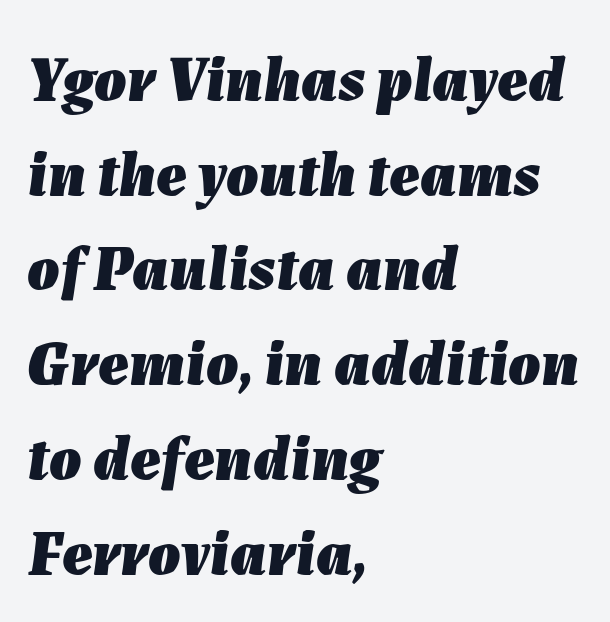
The image shows 64 px heavy type, italic (leaning right); set left-aligned, normal line spacing (1.48x), normal letter spacing, not underlined; low stroke contrast and a medium x-height.
